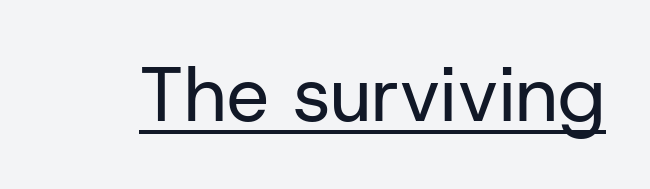
The letters sit at their default tracking, neither squeezed nor spread. The passage shown is typed in a proportional face where columns would drift. This is roman type, the default non-slanted kind. Nothing heavy about these letters — not bold at all.
